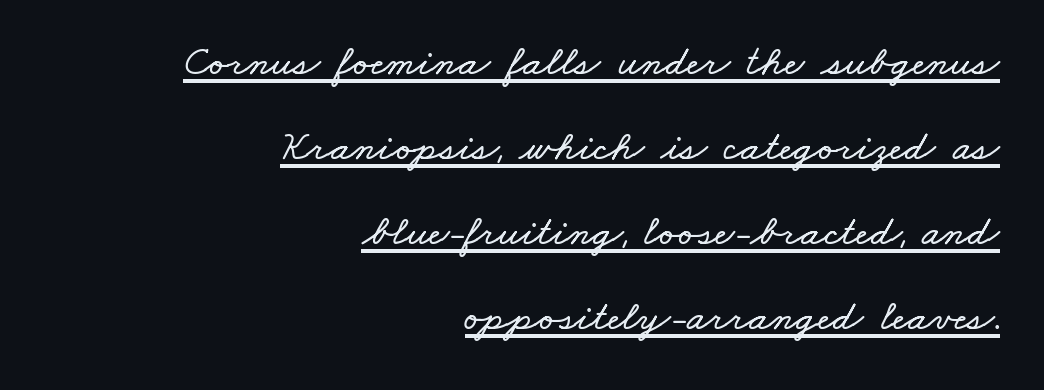
The image shows 43 px wide type; set right-aligned, loose line spacing (1.98x), normal letter spacing, underlined; low stroke contrast and a small x-height.
